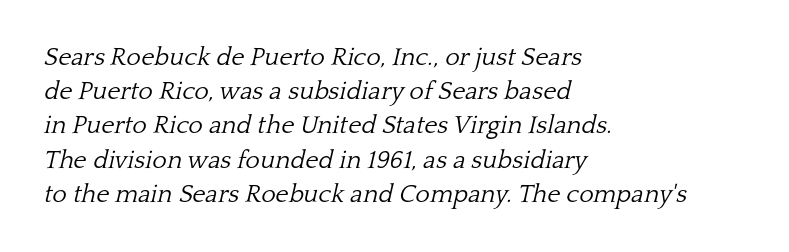
The image shows 25 px text type, italic (leaning right); set left-aligned, normal line spacing (1.37x), normal letter spacing, not underlined.
